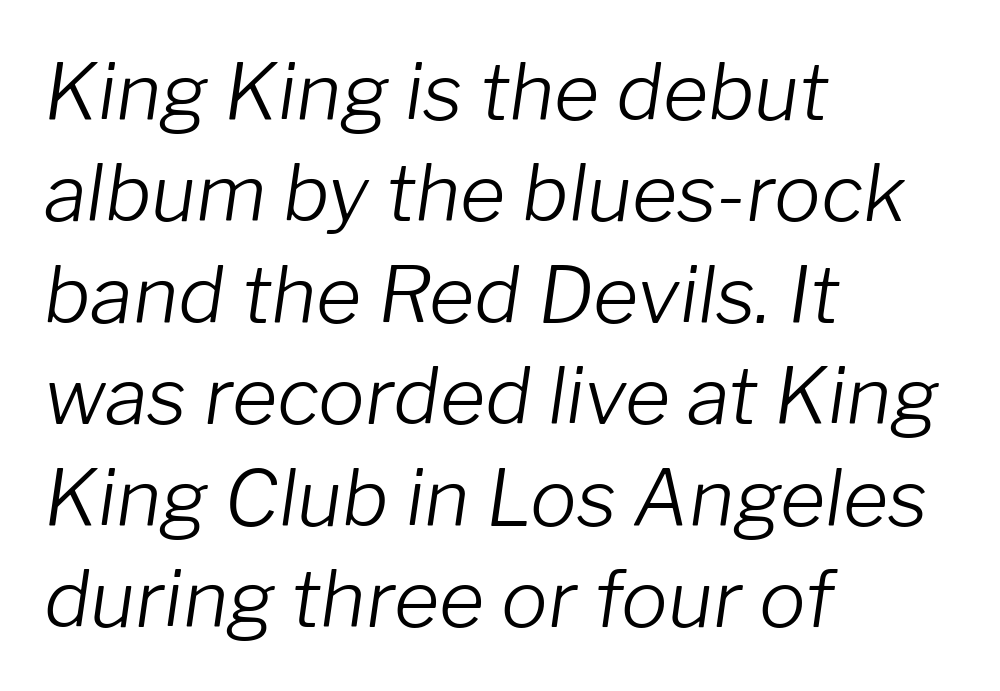
The image shows 78 px light type, italic (leaning right); set left-aligned, normal line spacing (1.3x), normal letter spacing, not underlined; low stroke contrast and a medium x-height.
